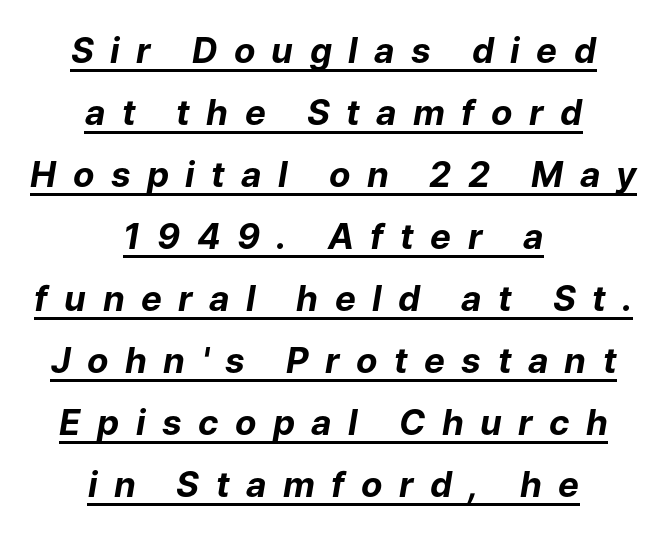
Casual observation: everything's sitting right in the middle. Character widths vary here, with narrow letters taking less room than wide ones. The rendering uses the underline text-decoration. The face used here is rendered with a markedly widened letterfit. Thick stems and heavy bowls — unmistakably bold.
